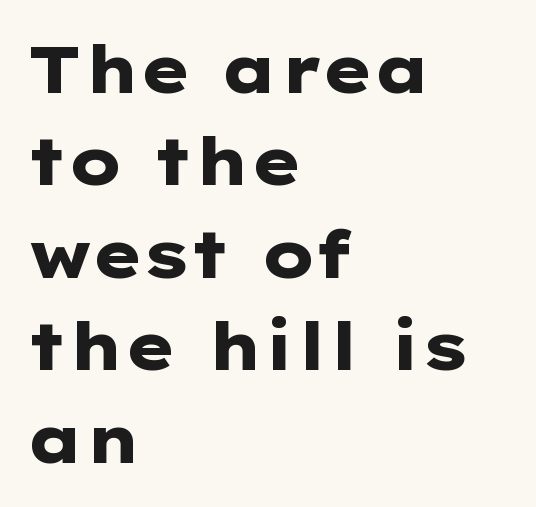
Here the glyphs are tracked normally, forming tight word shapes. Regarding serifs, this sample does without them. This is the regular roman posture of the typeface. Honestly, there is no underline to notice here at all. Leftover space on each line is placed entirely after the last word. Here the designer chose a conventional face with non-uniform glyph widths.
